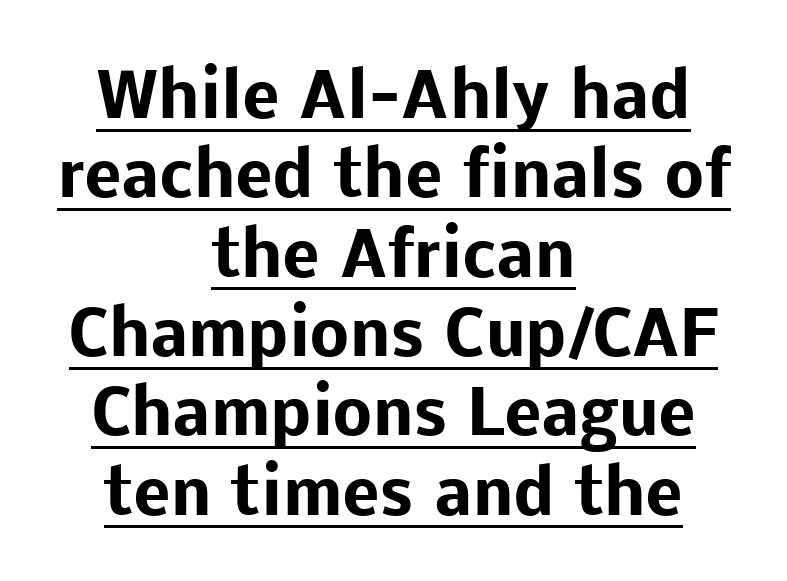
Visually the block forms a symmetrical silhouette, jagged on both flanks. The rendering uses natural spacing where letterforms have individual widths. It's the straight-up-and-down kind of type. Descenders here cross a horizontal rule under the line. The font is running at its bold setting. The horizontal fit of the characters is conventional and even.
